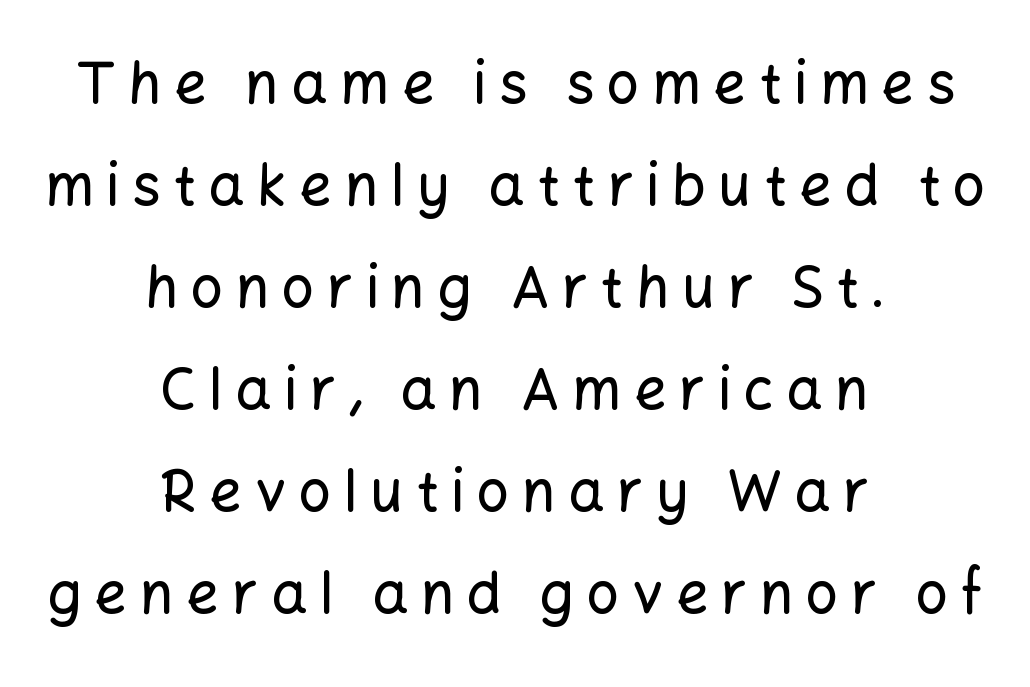
Q: Is the text italic (slanted)? A: No, it is upright.
Q: Is the typeface a serif or a sans-serif typeface? A: Sans-serif.
Q: Is the text underlined? A: No.
Q: How is the paragraph aligned? A: Centered.
Q: Is the spacing between letters normal or unusually wide? A: Unusually wide.
Q: Width (condensed, normal, or wide)? A: Normal.
Q: Stroke contrast? A: Low.
Q: x-height? A: Medium.
Q: Monospaced? A: No.
